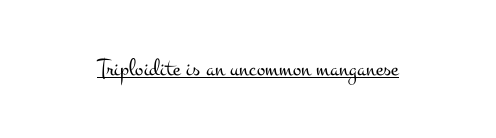
Q: Is the text bold? A: No.
Q: Is the text italic (slanted)? A: Yes.
Q: Is the text underlined? A: Yes.
Q: Is the spacing between letters normal or unusually wide? A: Normal.
